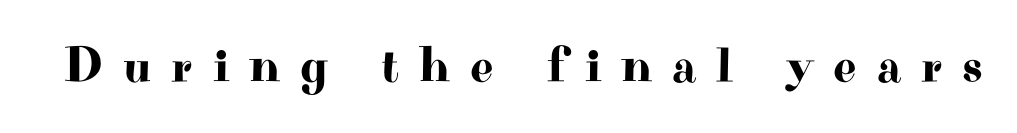
The space directly below the letters is spotless. In terms of letterform style, serifs are clearly present. Think of a printed novel: that variable character pitch is what you see here. Ordinary non-slanted type is in use. A typesetter would call this heavily tracked-out type.
